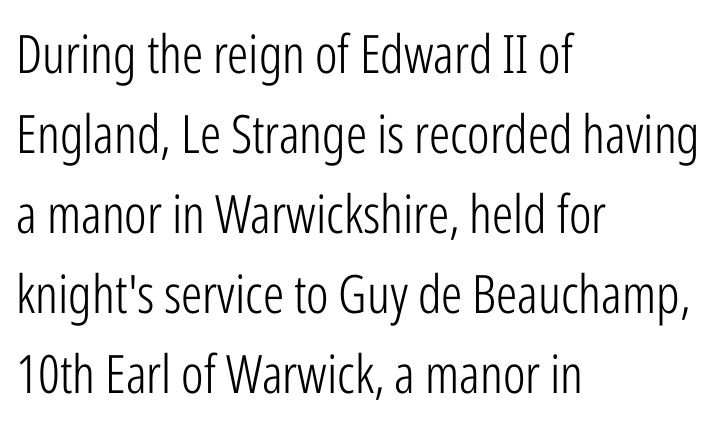
You can tell from the bare stems that sans-serif type was used. The face used here is rendered with its standard letterfit. Quick note: interline space is typical. Vertical strokes here are truly vertical. The glyphs are unaccompanied by any horizontal stroke below them. Stroke thickness stays within the range of a standard reading face or lighter.
